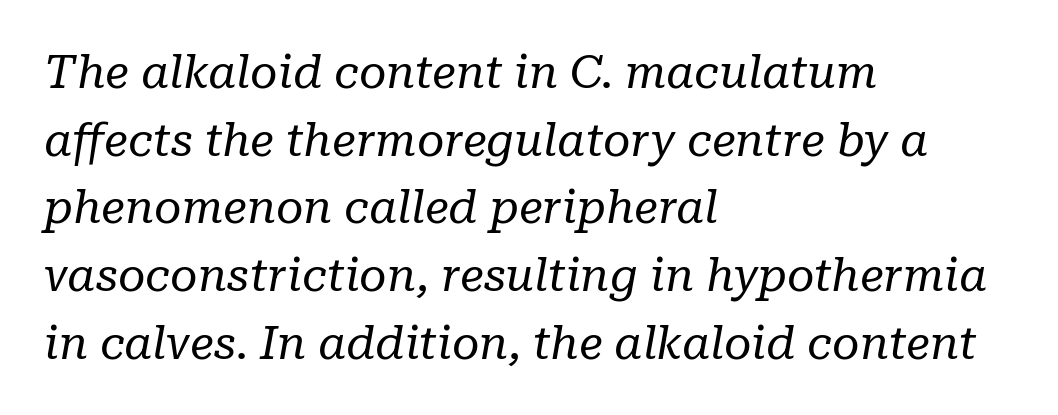
The image shows 47 px regular-weight serif type, italic (leaning right); set left-aligned, normal line spacing (1.44x), normal letter spacing, not underlined; low stroke contrast and a medium x-height.
